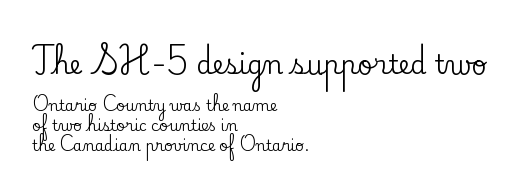
Q: Is the text italic (slanted)? A: No, it is upright.
Q: Is the text underlined? A: No.
Q: How is the paragraph aligned? A: Left-aligned.
Q: Is the spacing between letters normal or unusually wide? A: Normal.
Q: Is the spacing between lines tight, normal or loose? A: Normal.
Q: Which block of text is set in a larger size, the first (top) or the second (bottom)? A: The first (top) one.
